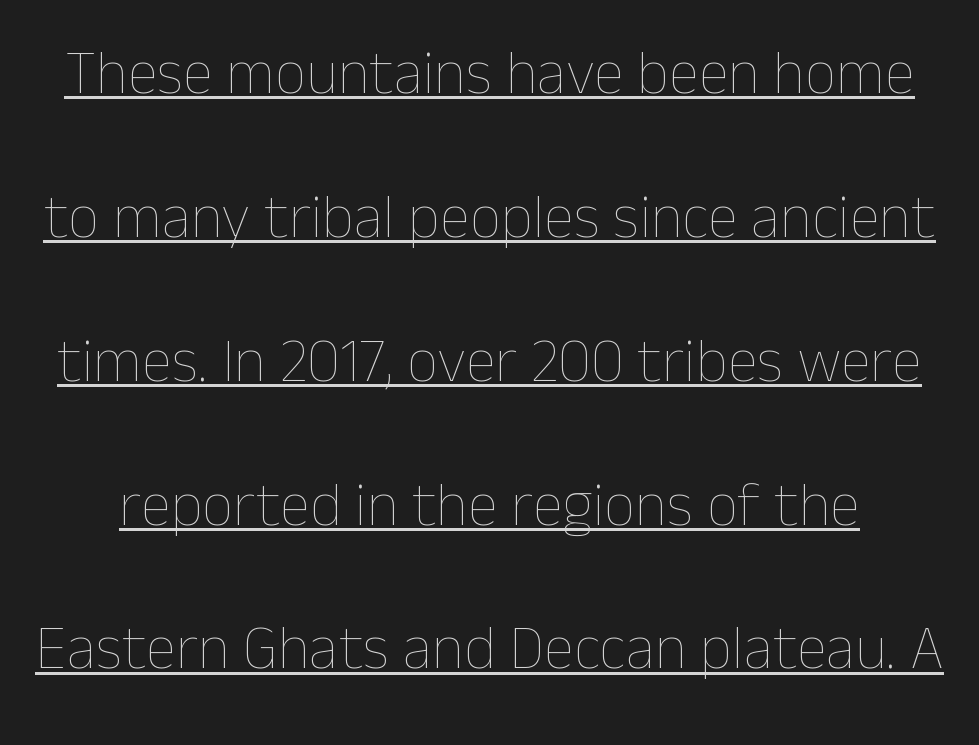
The letterforms sit shoulder to shoulder at normal distance. Do the letters lean? They stand straight. The cut favours lightness, reaching ordinary text weight at its darkest. The face used here is proportionally spaced, like ordinary book or web type.
